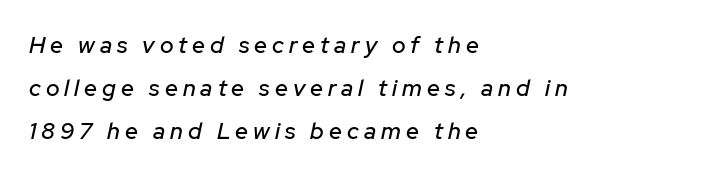
Q: Is the text italic (slanted)? A: Yes, it leans right by about 12 degrees.
Q: Is the text underlined? A: No.
Q: How is the paragraph aligned? A: Left-aligned.
Q: Is the spacing between letters normal or unusually wide? A: Unusually wide.
